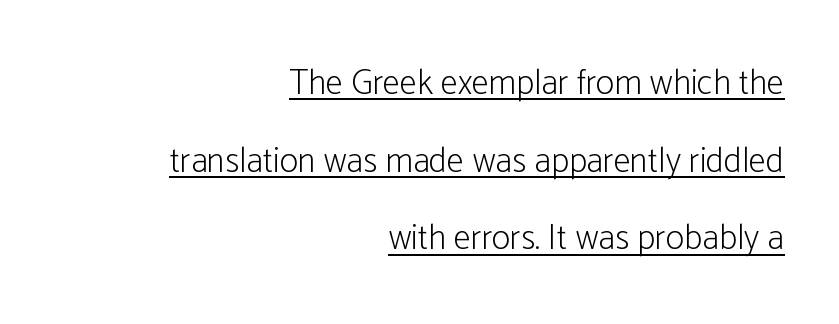
The rendering keeps characters at their native spacing. Stroke thickness stays within the range of a standard reading face or lighter. Is the block centered? No — it sits flush against the right margin. These lines were composed using upright roman letters.
